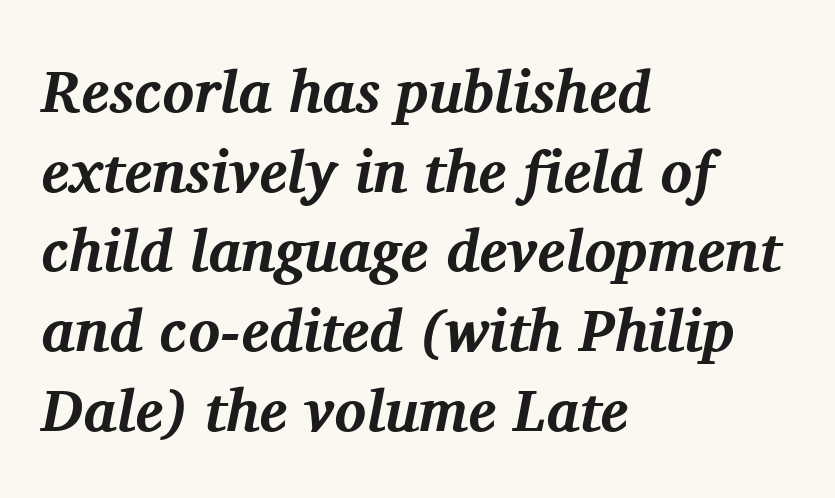
Q: Is the text bold? A: Yes.
Q: Is the text italic (slanted)? A: Yes, it leans right by about 11 degrees.
Q: Is the typeface a serif or a sans-serif typeface? A: Serif.
Q: Is the text underlined? A: No.
Q: How is the paragraph aligned? A: Left-aligned.
Q: Is the spacing between letters normal or unusually wide? A: Normal.
Q: Is the spacing between lines tight, normal or loose? A: Normal.
Q: Width (condensed, normal, or wide)? A: Normal.
Q: Stroke contrast? A: Medium.
Q: x-height? A: Medium.
Q: Monospaced? A: No.
